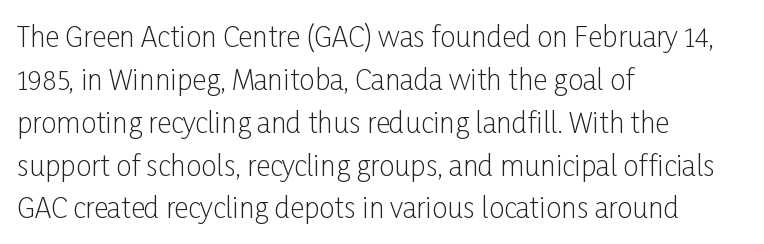
The image shows 28 px light, condensed sans-serif type, upright; set left-aligned, normal line spacing (1.53x), normal letter spacing, not underlined; low stroke contrast and a medium x-height.
